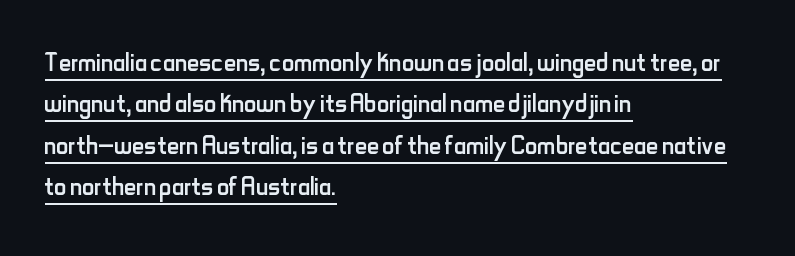
Q: Is the text bold? A: No.
Q: Is the text italic (slanted)? A: No, it is upright.
Q: Is the typeface a serif or a sans-serif typeface? A: Sans-serif.
Q: Is the text underlined? A: Yes.
Q: How is the paragraph aligned? A: Left-aligned.
Q: Is the spacing between letters normal or unusually wide? A: Normal.
Q: Width (condensed, normal, or wide)? A: Condensed.
Q: Stroke contrast? A: Low.
Q: x-height? A: Small.
Q: Monospaced? A: No.
